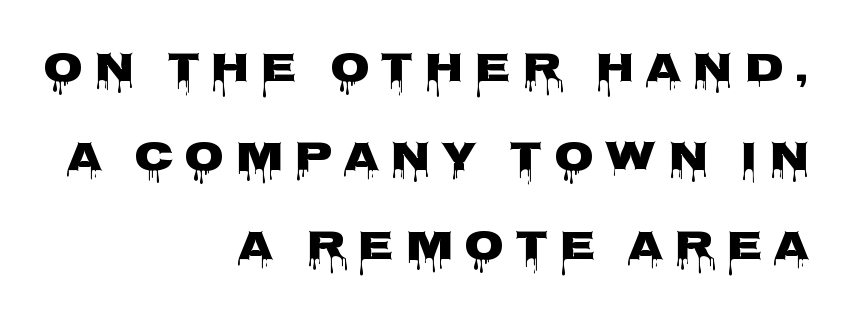
Ordinary non-slanted type is in use. Proportional: the letters do not fall into vertical columns. This sample is right-justified, so line beginnings fall wherever the words allow. Horizontal bands of white between lines are thick stripes. The typeface chosen for these lines omits serifs.
